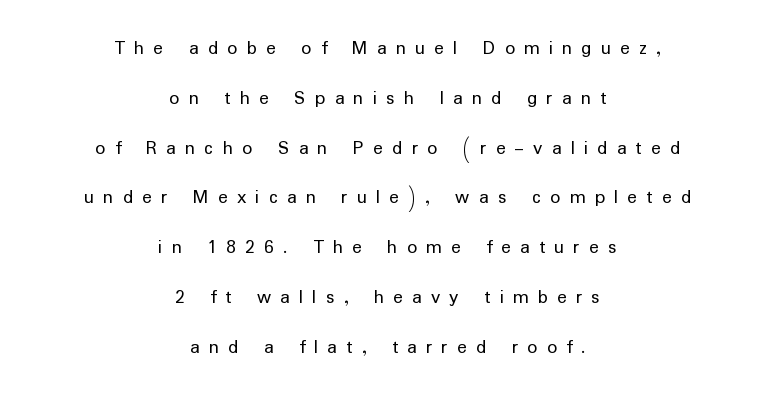
The image shows 20 px text type, upright; set centered, loose line spacing (2.49x), unusually wide letter spacing (+0.46 em), not underlined.
